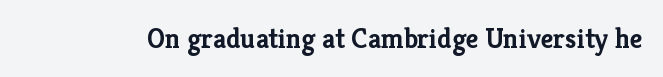
Q: Is the text bold? A: Yes.
Q: Is the text italic (slanted)? A: No, it is upright.
Q: Is the typeface a serif or a sans-serif typeface? A: Serif.
Q: Is the text underlined? A: No.
Q: Is the spacing between letters normal or unusually wide? A: Normal.
Q: Width (condensed, normal, or wide)? A: Normal.
Q: Stroke contrast? A: Low.
Q: x-height? A: Medium.
Q: Monospaced? A: No.
